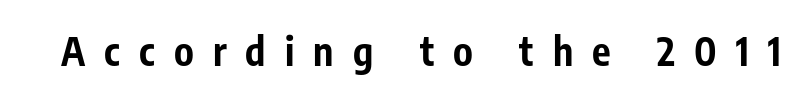
{"serif": "no", "italic": "no", "bold": "yes", "weight": "bold", "width": "condensed", "stroke_contrast": "low", "x_height": "medium", "monospaced": "no", "underline": "no", "letter_spacing": "wide", "letter_spacing_em": 0.49, "glyph_px": 39}
